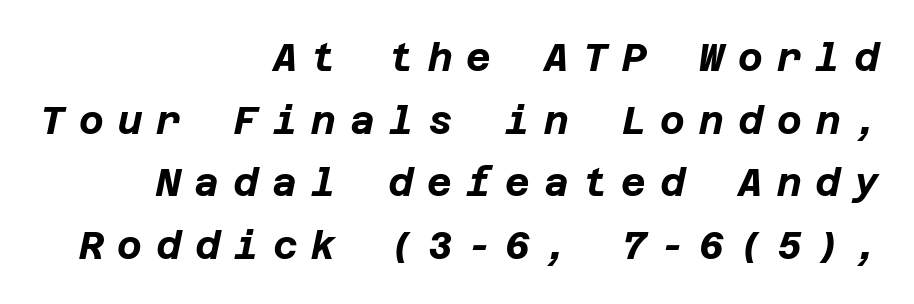
You'd pick this weight for a headline — it's a proper bold. Notice how the stems are inclined rather than vertical — that's the hallmark of italics. Letters rest on an invisible, unmarked baseline. Compared with typical paragraphs, the rows here are spaced about the same.
